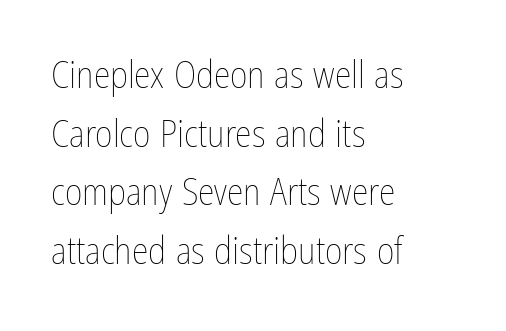
Q: Is the text bold? A: No.
Q: Is the text italic (slanted)? A: No, it is upright.
Q: Is the text underlined? A: No.
Q: How is the paragraph aligned? A: Left-aligned.
Q: Is the spacing between letters normal or unusually wide? A: Normal.
Q: Is the spacing between lines tight, normal or loose? A: Normal.
Q: Width (condensed, normal, or wide)? A: Condensed.
Q: Stroke contrast? A: Low.
Q: x-height? A: Medium.
Q: Monospaced? A: No.
